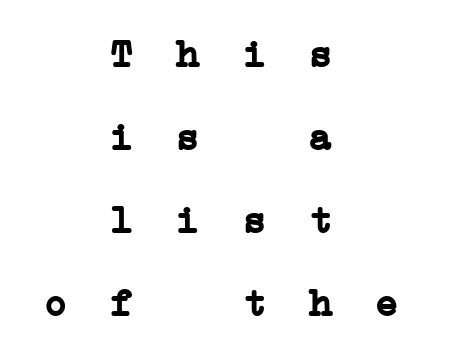
The image shows 39 px semibold, wide serif type, monospaced; set centered, loose line spacing (2.13x), unusually wide letter spacing (+0.49 em), not underlined; low stroke contrast and a medium x-height.
